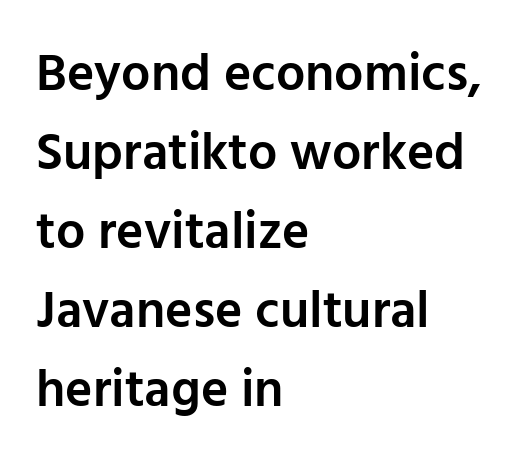
{"serif": "no", "italic": "no", "bold": "semi", "weight": "semibold", "width": "normal", "stroke_contrast": "low", "x_height": "medium", "monospaced": "no", "underline": "no", "align": "left", "line_spacing": "normal", "line_spacing_ratio": 1.52, "letter_spacing": "normal", "letter_spacing_em": 0.0, "glyph_px": 52}
